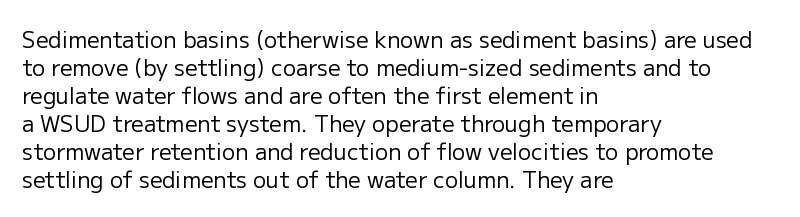
{"italic": "no", "bold": "no", "underline": "no", "align": "left", "line_spacing": "normal", "line_spacing_ratio": 1.27, "letter_spacing": "normal", "letter_spacing_em": 0.0, "glyph_px": 22}
